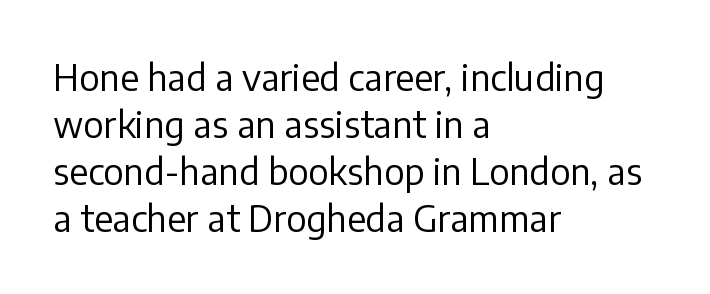
The image shows 36 px regular-weight sans-serif type, upright; set left-aligned, normal line spacing (1.31x), normal letter spacing, not underlined; low stroke contrast and a medium x-height.
